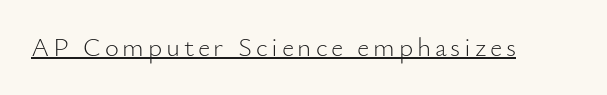
{"italic": "no", "bold": "no", "underline": "yes", "glyph_px": 27}
